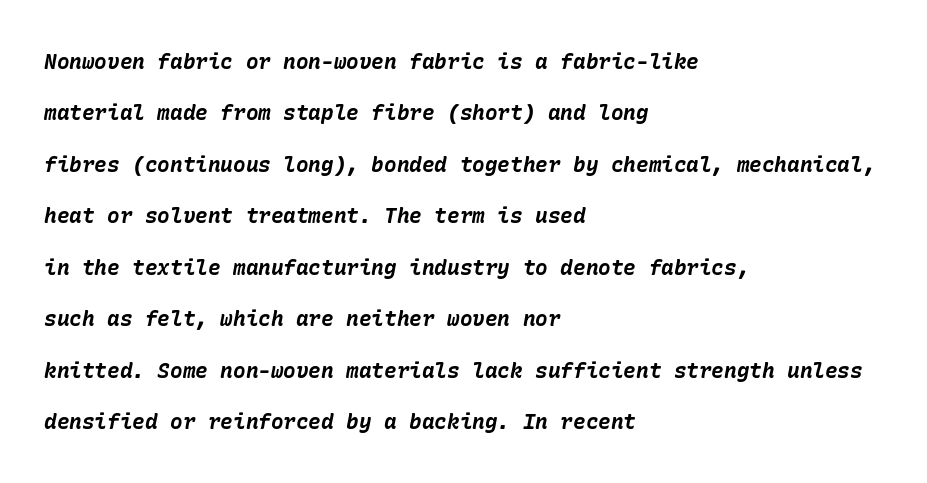
{"italic": "yes", "lean": "right", "slant_degrees": 10, "bold": "yes", "underline": "no", "align": "left", "line_spacing": "loose", "line_spacing_ratio": 2.45, "letter_spacing": "normal", "letter_spacing_em": 0.0, "glyph_px": 21}
